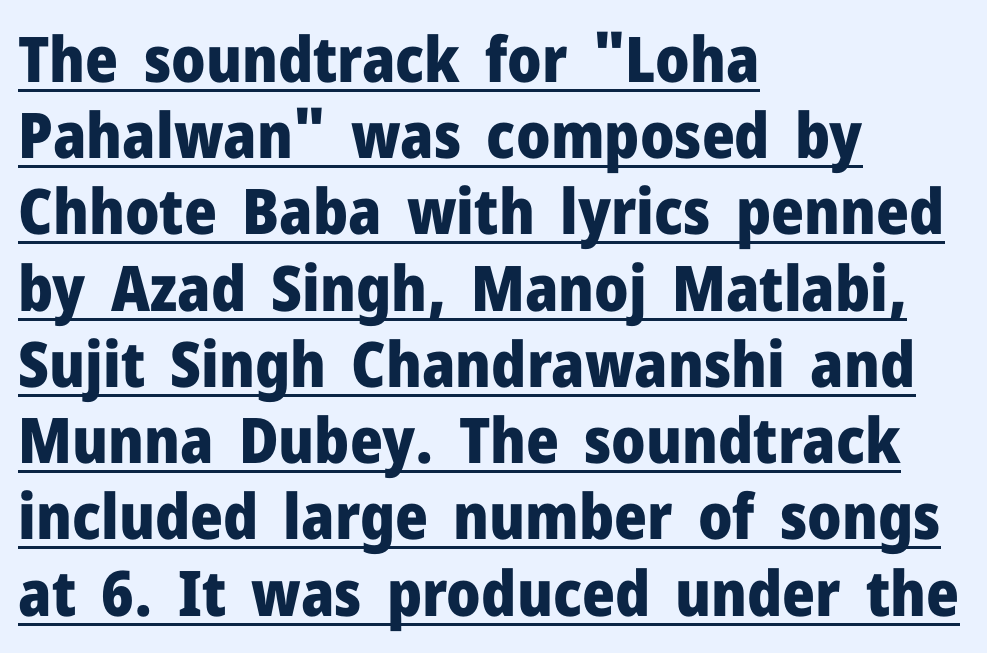
Q: Is the text bold? A: Yes.
Q: Is the text italic (slanted)? A: No, it is upright.
Q: Is the typeface a serif or a sans-serif typeface? A: Sans-serif.
Q: Is the text underlined? A: Yes.
Q: How is the paragraph aligned? A: Left-aligned.
Q: Is the spacing between letters normal or unusually wide? A: Normal.
Q: Width (condensed, normal, or wide)? A: Normal.
Q: Stroke contrast? A: Low.
Q: x-height? A: Medium.
Q: Monospaced? A: No.
